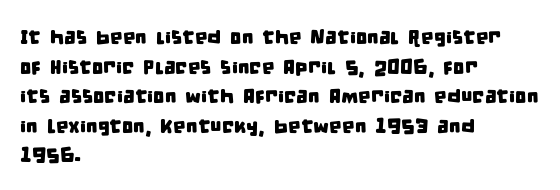
{"underline": "no", "align": "left", "line_spacing": "normal", "line_spacing_ratio": 1.48, "letter_spacing": "normal", "letter_spacing_em": 0.0, "glyph_px": 20}
